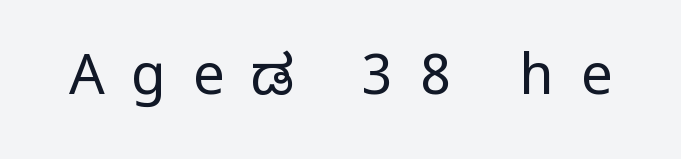
The image shows 56 px regular-weight serif type, upright; set unusually wide letter spacing (+0.48 em), not underlined; low stroke contrast and a large x-height.
